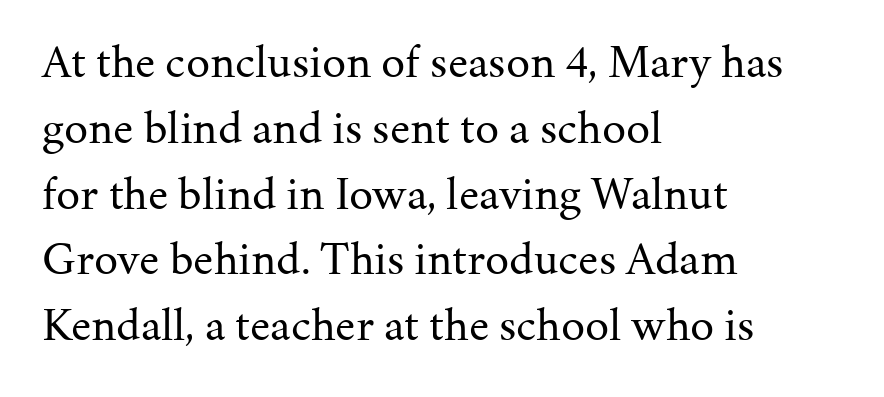
The image shows 48 px regular-weight serif type, upright; set left-aligned, normal line spacing (1.37x), normal letter spacing, not underlined; medium stroke contrast and a medium x-height.
